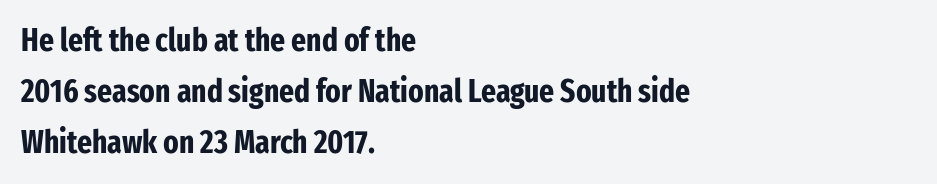
The face used here is a sans, in the tradition of grotesques and geometrics. Line starts are locked; line ends wander. The tracking reads as untouched default to a designer's eye. Plenty of ink on the page — the face is bold. You could not count columns in this text — the font is proportionally spaced.
